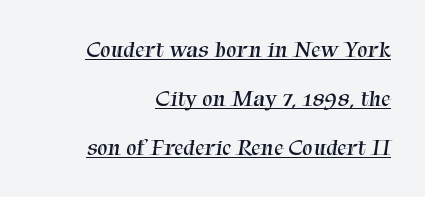
The type is set solid horizontally, with unmodified tracking. No heavy texture on the line: the type isn't bold. The rendering anchors every line to the right-hand side. Loosely led — the rows are spread out. The rendering uses the underline text-decoration.
